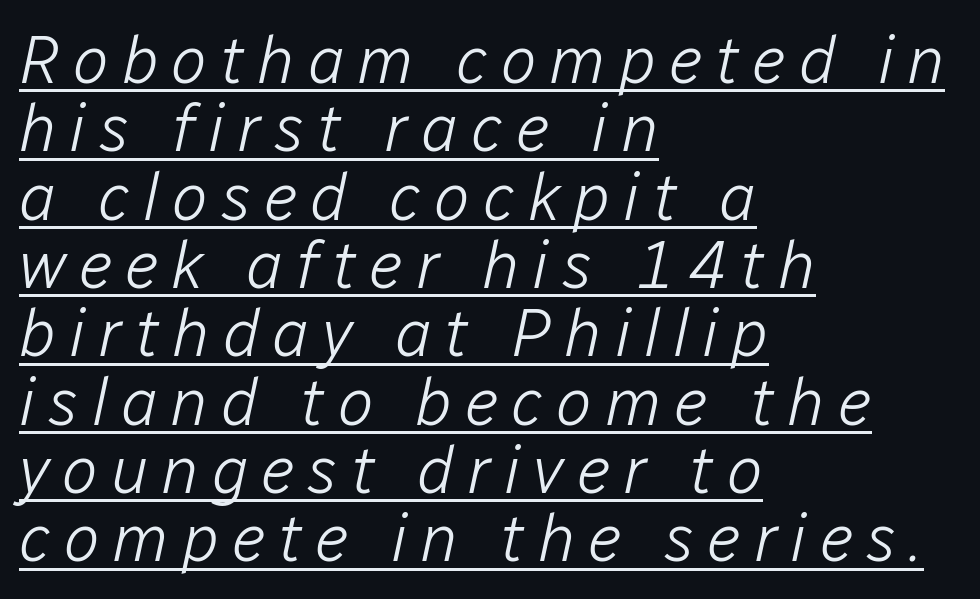
These lines huddle together more closely than default settings would place them. Character widths vary here, with narrow letters taking less room than wide ones. Designer's note — italics engaged. Like a heading marked for emphasis, these lines bear an underscore. The weight tops out at a normal text grade.
